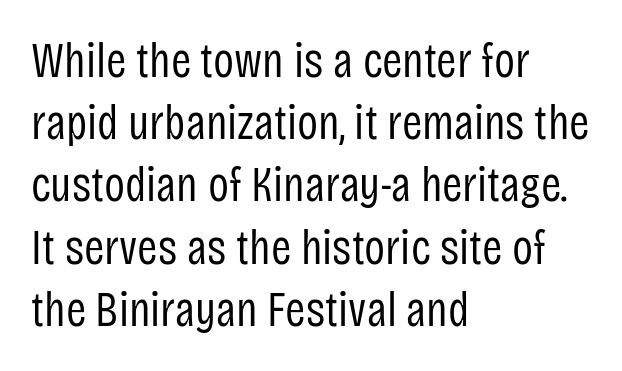
{"serif": "no", "italic": "no", "bold": "no", "weight": "regular", "width": "condensed", "stroke_contrast": "low", "x_height": "large", "monospaced": "no", "underline": "no", "align": "left", "line_spacing": "normal", "line_spacing_ratio": 1.27, "letter_spacing": "normal", "letter_spacing_em": 0.0, "glyph_px": 49}
